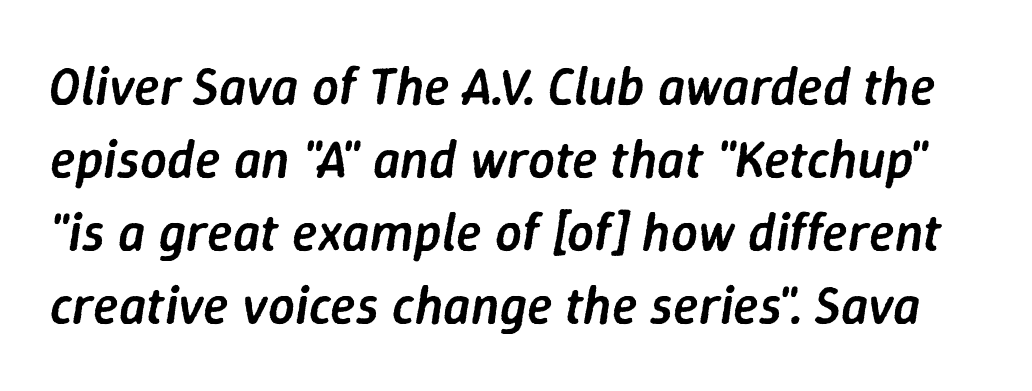
{"italic": "yes", "lean": "right", "slant_degrees": 9, "bold": "semi", "weight": "semibold", "width": "normal", "stroke_contrast": "low", "x_height": "medium", "monospaced": "no", "underline": "no", "line_spacing": "normal", "line_spacing_ratio": 1.38, "letter_spacing": "normal", "letter_spacing_em": 0.0, "glyph_px": 53}
